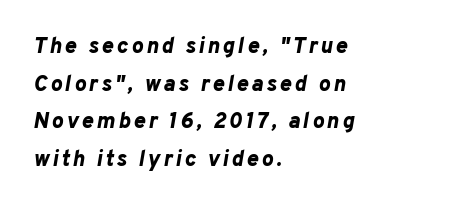
These lines are set flush left with a ragged right edge. Rule under the text: the space is simply empty. A dark, heavy texture on the line: the type is bold. The axis of the letterforms is tilted away from vertical.
